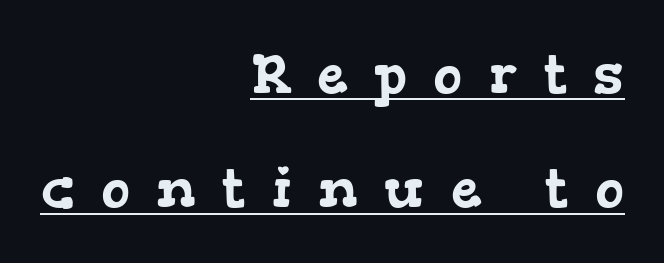
Q: Is the typeface a serif or a sans-serif typeface? A: Serif.
Q: Is the text underlined? A: Yes.
Q: How is the paragraph aligned? A: Right-aligned.
Q: Is the spacing between letters normal or unusually wide? A: Unusually wide.
Q: Is the spacing between lines tight, normal or loose? A: Loose.
Q: Width (condensed, normal, or wide)? A: Wide.
Q: Stroke contrast? A: Low.
Q: x-height? A: Medium.
Q: Monospaced? A: No.
